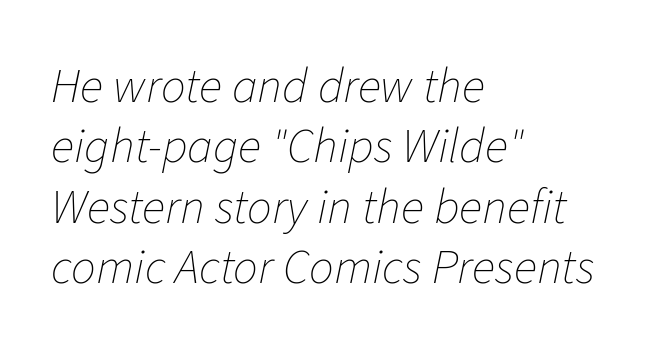
The image shows 49 px thin type, italic (leaning right); set left-aligned, line spacing 1.23x, normal letter spacing, not underlined; low stroke contrast and a medium x-height.
